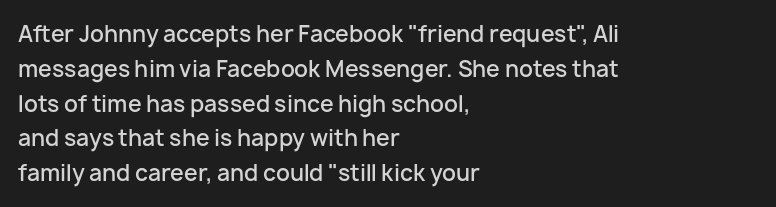
{"italic": "no", "bold": "semi", "underline": "no", "align": "left", "line_spacing": "normal", "line_spacing_ratio": 1.58, "letter_spacing": "normal", "letter_spacing_em": 0.0, "glyph_px": 22}
